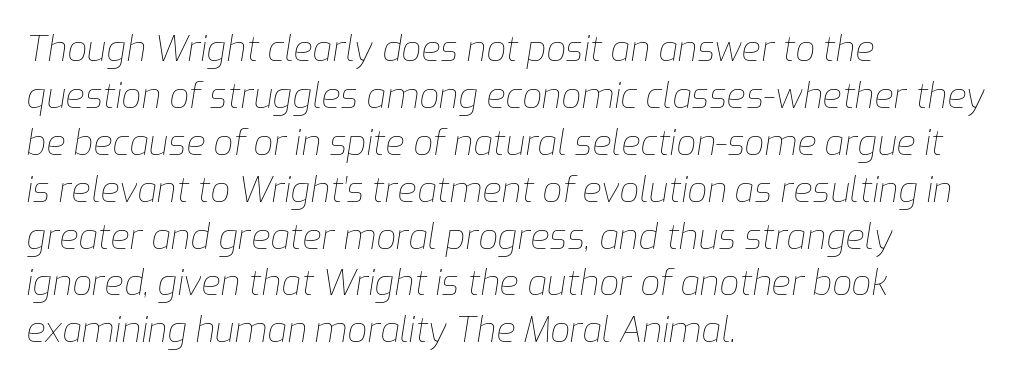
Q: Is the text bold? A: No.
Q: Is the text italic (slanted)? A: Yes, it leans right by about 9 degrees.
Q: Is the text underlined? A: No.
Q: How is the paragraph aligned? A: Left-aligned.
Q: Is the spacing between letters normal or unusually wide? A: Normal.
Q: Is the spacing between lines tight, normal or loose? A: Normal.
Q: Width (condensed, normal, or wide)? A: Normal.
Q: Stroke contrast? A: Low.
Q: x-height? A: Medium.
Q: Monospaced? A: No.
